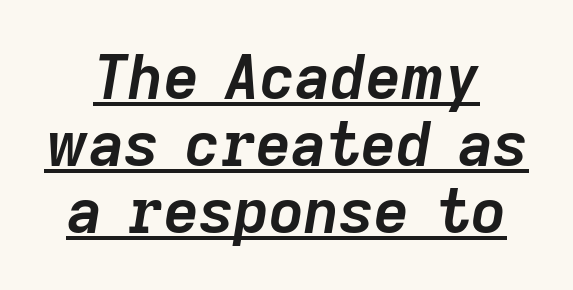
Q: Is the text bold? A: Yes.
Q: Is the text italic (slanted)? A: Yes, it leans right by about 9 degrees.
Q: Is the text underlined? A: Yes.
Q: Is the spacing between letters normal or unusually wide? A: Normal.
Q: Is the spacing between lines tight, normal or loose? A: Tight.
Q: Width (condensed, normal, or wide)? A: Normal.
Q: Stroke contrast? A: Low.
Q: x-height? A: Medium.
Q: Monospaced? A: No.
